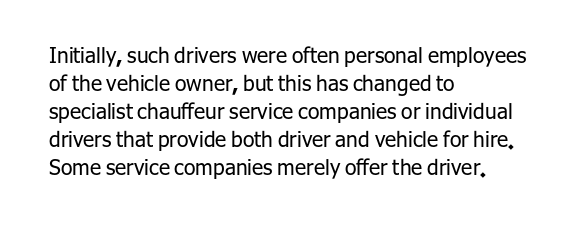
The image shows 21 px text type, upright; set left-aligned, normal line spacing (1.33x), normal letter spacing, not underlined.
